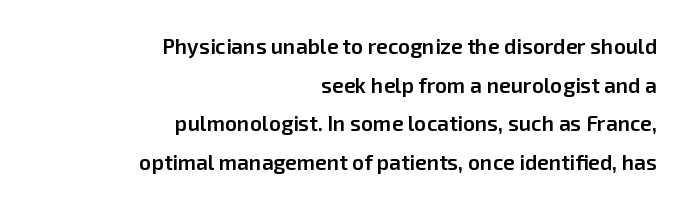
Q: Is the text bold? A: Semi-bold.
Q: Is the text italic (slanted)? A: No, it is upright.
Q: Is the text underlined? A: No.
Q: How is the paragraph aligned? A: Right-aligned.
Q: Is the spacing between letters normal or unusually wide? A: Normal.
